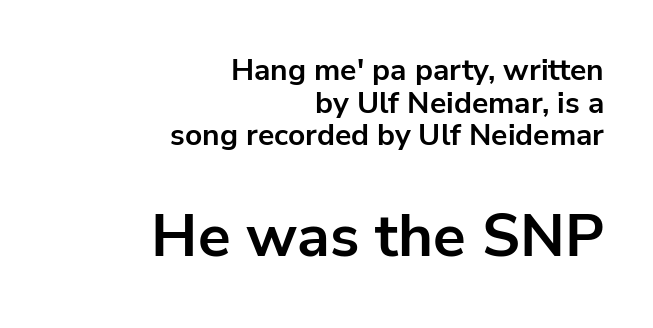
Q: Is the text bold? A: Yes.
Q: Is the text italic (slanted)? A: No, it is upright.
Q: Is the typeface a serif or a sans-serif typeface? A: Sans-serif.
Q: Is the text underlined? A: No.
Q: How is the paragraph aligned? A: Right-aligned.
Q: Is the spacing between letters normal or unusually wide? A: Normal.
Q: Is the spacing between lines tight, normal or loose? A: Tight.
Q: Which block of text is set in a larger size, the first (top) or the second (bottom)? A: The second (bottom) one.
Q: Width (condensed, normal, or wide)? A: Normal.
Q: Stroke contrast? A: Low.
Q: x-height? A: Medium.
Q: Monospaced? A: No.
